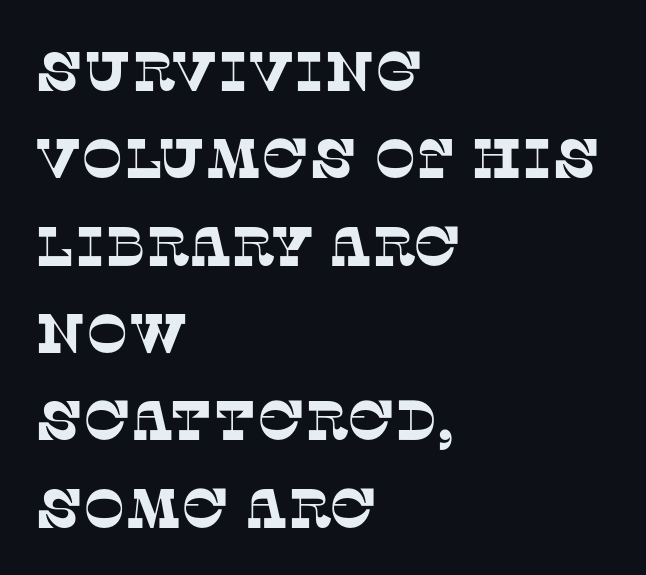
{"serif": "yes", "width": "normal", "stroke_contrast": "low", "x_height": "large", "monospaced": "no", "underline": "no", "align": "left", "line_spacing": "normal", "line_spacing_ratio": 1.56, "letter_spacing": "normal", "letter_spacing_em": 0.0, "glyph_px": 56}
